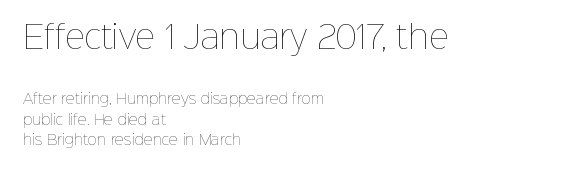
The image shows 31 px thin type, upright; set left-aligned, normal line spacing (1.44x), normal letter spacing, not underlined; the first (top) block is 2.21x larger; low stroke contrast and a medium x-height.
